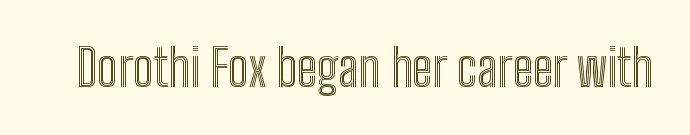
The image shows 50 px condensed type, upright; set normal letter spacing, not underlined; a medium x-height.
